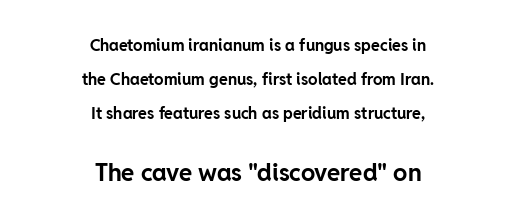
{"italic": "no", "bold": "yes", "underline": "no", "align": "center", "line_spacing": "loose", "line_spacing_ratio": 2.14, "letter_spacing": "normal", "letter_spacing_em": 0.0, "larger_block": "second", "size_ratio": 1.5, "glyph_px": 24}
